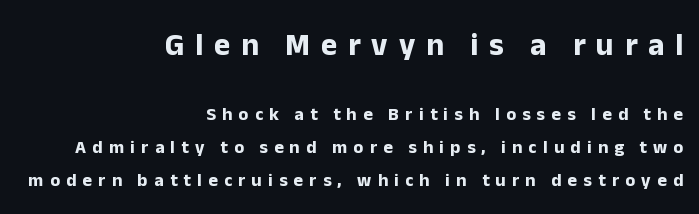
The image shows 31 px bold sans-serif type, upright; set right-aligned, line spacing 1.82x, unusually wide letter spacing (+0.35 em), not underlined; the first (top) block is 1.72x larger; low stroke contrast and a medium x-height.
